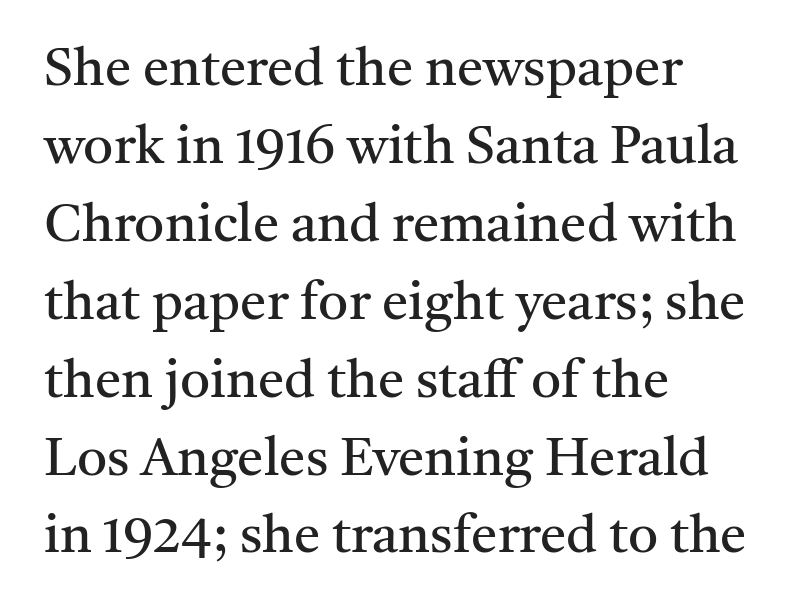
{"serif": "yes", "italic": "no", "bold": "no", "weight": "regular", "width": "normal", "stroke_contrast": "medium", "x_height": "medium", "monospaced": "no", "underline": "no", "align": "left", "line_spacing": "normal", "line_spacing_ratio": 1.47, "letter_spacing": "normal", "letter_spacing_em": 0.0, "glyph_px": 53}
